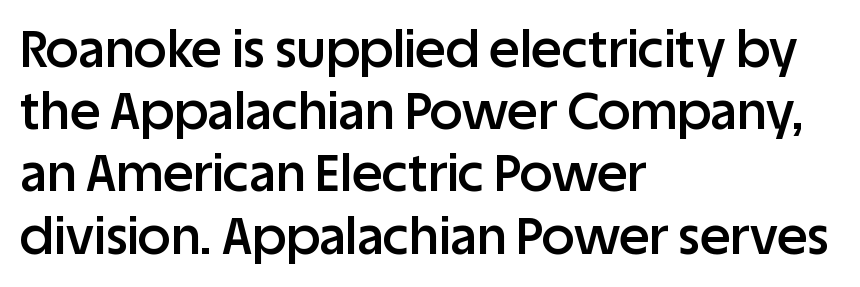
Line starts are locked; line ends wander. Plain, unruled lines of type. Stroke terminals: plain, sans-serif. When letters stand straight like this, we call the style roman or upright.
